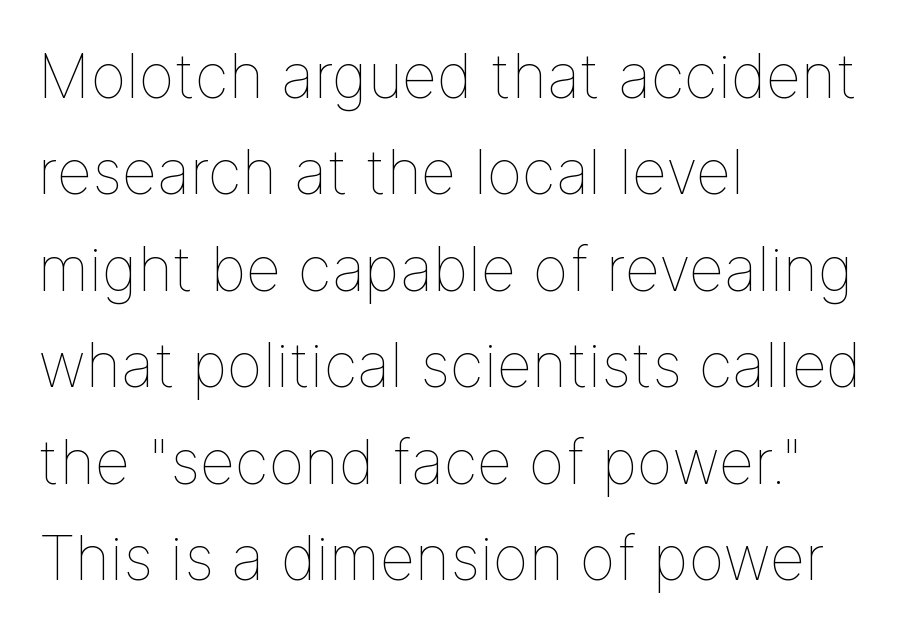
Q: Is the text bold? A: No.
Q: Is the text italic (slanted)? A: No, it is upright.
Q: Is the text underlined? A: No.
Q: How is the paragraph aligned? A: Left-aligned.
Q: Is the spacing between letters normal or unusually wide? A: Normal.
Q: Is the spacing between lines tight, normal or loose? A: Normal.
Q: Width (condensed, normal, or wide)? A: Normal.
Q: Stroke contrast? A: Low.
Q: x-height? A: Medium.
Q: Monospaced? A: No.
